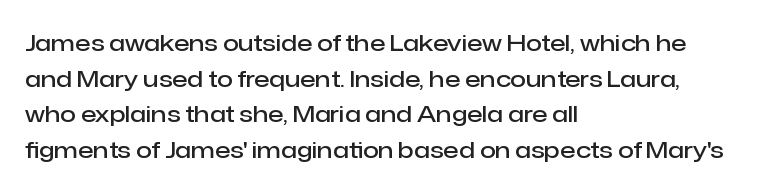
Notice how the passage keeps a crisp vertical edge on the left only. You could call the tracking neutral — neither tight nor loose. Compared with an ordinary text face, these strokes are moderately heavier — a semibold. No italicization has been applied; the sample stays upright.
